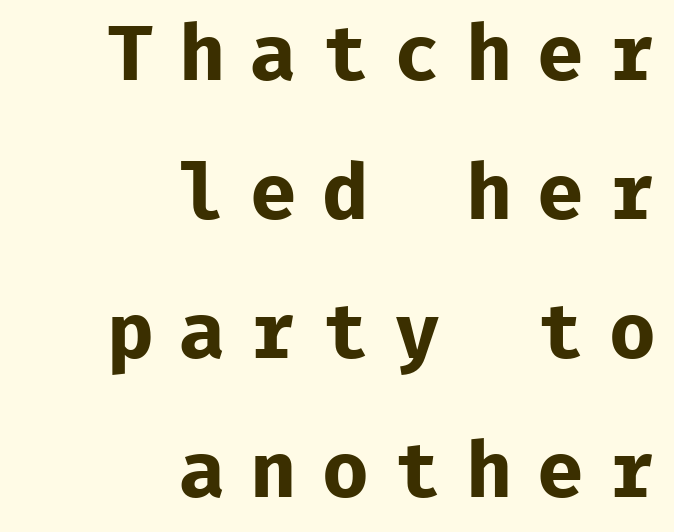
Q: Is the text bold? A: Yes.
Q: Is the text italic (slanted)? A: No, it is upright.
Q: Is the typeface a serif or a sans-serif typeface? A: Sans-serif.
Q: Is the text underlined? A: No.
Q: How is the paragraph aligned? A: Right-aligned.
Q: Is the spacing between letters normal or unusually wide? A: Unusually wide.
Q: Width (condensed, normal, or wide)? A: Normal.
Q: Stroke contrast? A: Low.
Q: x-height? A: Medium.
Q: Monospaced? A: Yes.
